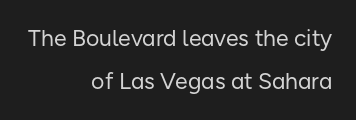
{"italic": "no", "bold": "no", "underline": "no", "align": "right", "line_spacing_ratio": 1.87, "letter_spacing": "normal", "letter_spacing_em": 0.0, "glyph_px": 23}
